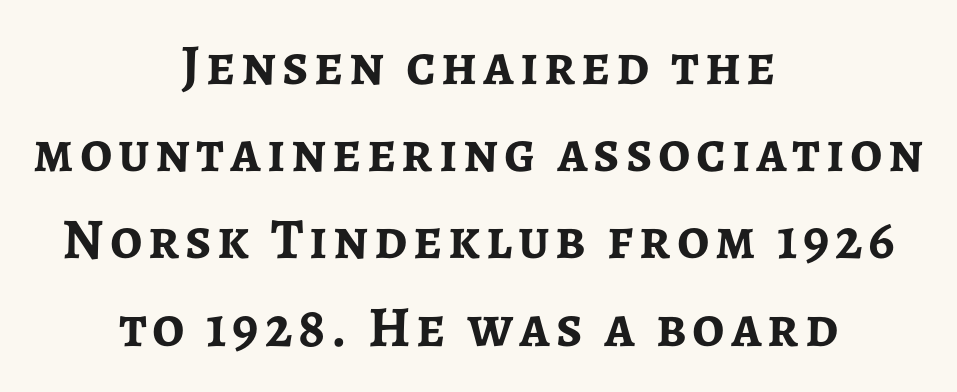
Q: Is the text bold? A: Yes.
Q: Is the text italic (slanted)? A: No, it is upright.
Q: Is the typeface a serif or a sans-serif typeface? A: Sans-serif.
Q: Is the text underlined? A: No.
Q: How is the paragraph aligned? A: Centered.
Q: Is the spacing between lines tight, normal or loose? A: Normal.
Q: Width (condensed, normal, or wide)? A: Normal.
Q: Stroke contrast? A: Low.
Q: x-height? A: Medium.
Q: Monospaced? A: No.
